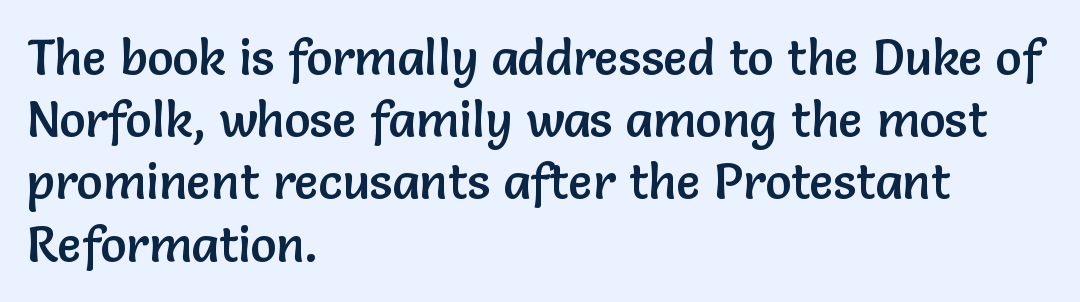
A typesetter would call this proportional, since set widths differ per character. Is the block centered? No — it sits flush against the left margin. In terms of letterform style, serifs are entirely absent. Interline gaps are of average width in this sample. Honestly, there is no underline to notice here at all. This is roman type, the default non-slanted kind.
